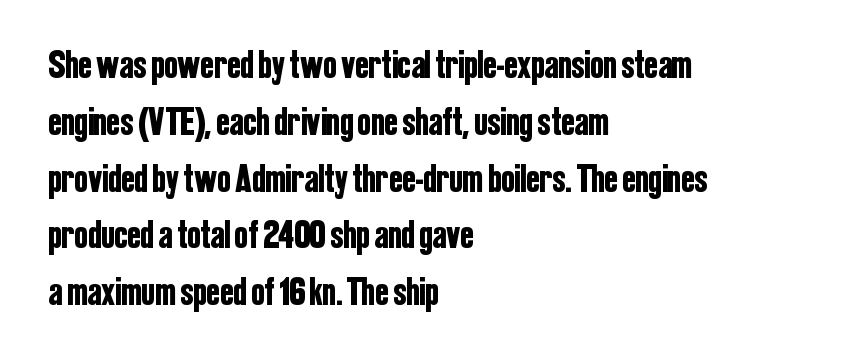
Q: Is the text italic (slanted)? A: No, it is upright.
Q: Is the typeface a serif or a sans-serif typeface? A: Sans-serif.
Q: Is the text underlined? A: No.
Q: How is the paragraph aligned? A: Left-aligned.
Q: Is the spacing between letters normal or unusually wide? A: Normal.
Q: Is the spacing between lines tight, normal or loose? A: Normal.
Q: Width (condensed, normal, or wide)? A: Condensed.
Q: Stroke contrast? A: Low.
Q: x-height? A: Medium.
Q: Monospaced? A: No.
